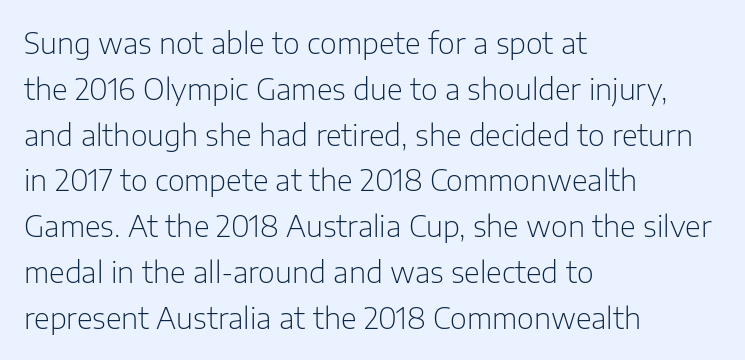
Q: Is the text bold? A: No.
Q: Is the text italic (slanted)? A: No, it is upright.
Q: Is the typeface a serif or a sans-serif typeface? A: Sans-serif.
Q: Is the text underlined? A: No.
Q: How is the paragraph aligned? A: Left-aligned.
Q: Is the spacing between letters normal or unusually wide? A: Normal.
Q: Is the spacing between lines tight, normal or loose? A: Normal.
Q: Width (condensed, normal, or wide)? A: Normal.
Q: Stroke contrast? A: Low.
Q: x-height? A: Medium.
Q: Monospaced? A: No.
